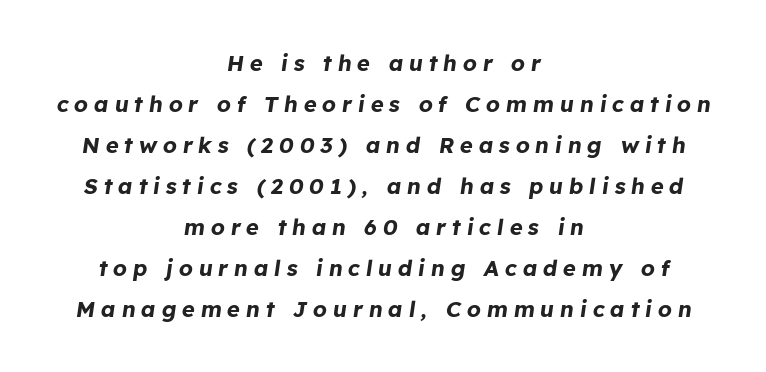
Heavy, bold letterforms. The rendering inserts visible extra space after every character. The strip under each line holds only bare page. Does the copy run flush right? No — it is centered line by line. The axis of the letterforms is tilted away from vertical.
